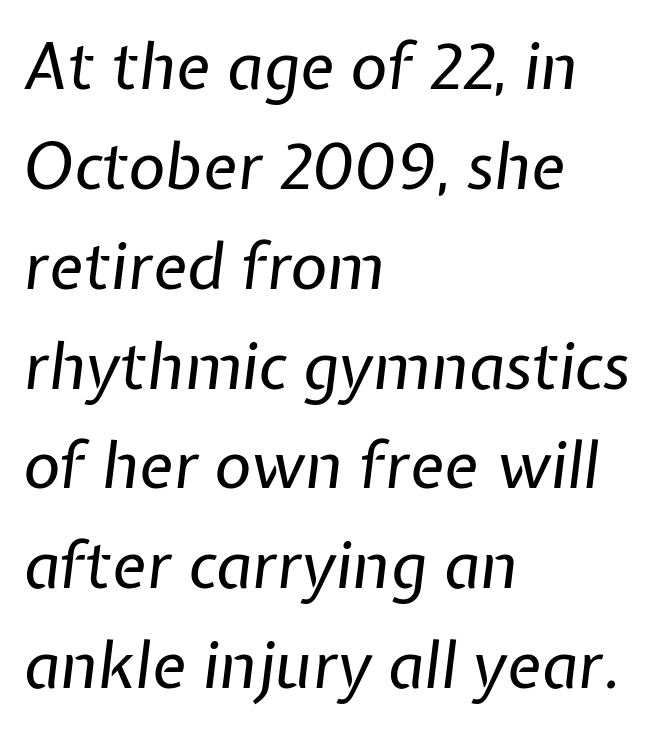
The image shows 64 px regular-weight type, italic (leaning right); set left-aligned, normal line spacing (1.56x), normal letter spacing, not underlined; low stroke contrast and a medium x-height.
